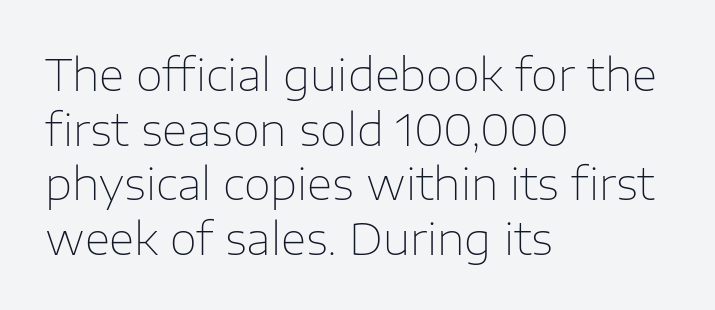
{"serif": "no", "italic": "no", "bold": "no", "weight": "thin", "width": "normal", "stroke_contrast": "low", "x_height": "medium", "monospaced": "no", "underline": "no", "align": "left", "line_spacing_ratio": 1.24, "letter_spacing": "normal", "letter_spacing_em": 0.0, "glyph_px": 44}
